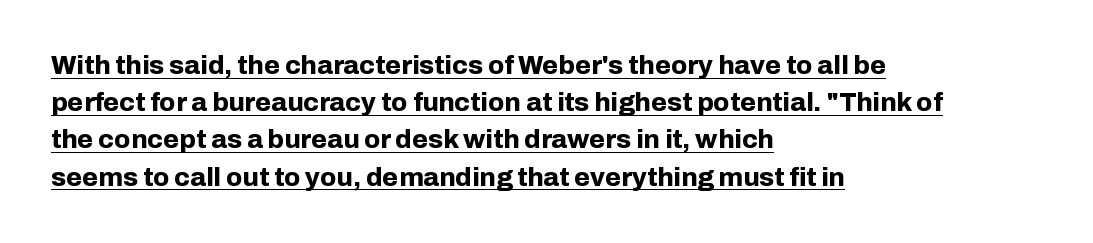
{"italic": "no", "bold": "yes", "underline": "yes", "align": "left", "line_spacing": "normal", "line_spacing_ratio": 1.43, "letter_spacing": "normal", "letter_spacing_em": 0.0, "glyph_px": 26}
